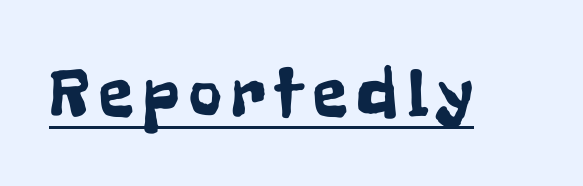
{"serif": "no", "italic": "no", "width": "condensed", "stroke_contrast": "low", "x_height": "medium", "monospaced": "no", "underline": "yes", "glyph_px": 71}
